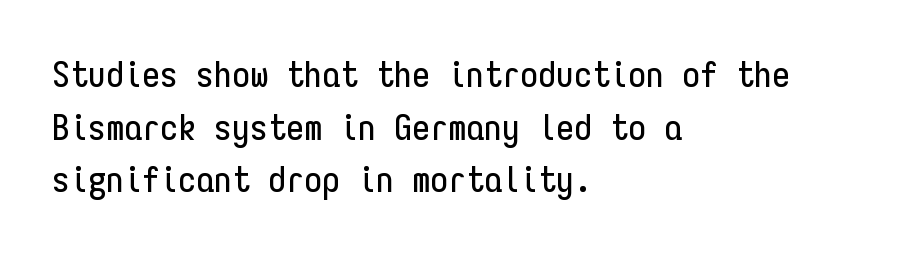
Q: Is the text italic (slanted)? A: No, it is upright.
Q: Is the typeface a serif or a sans-serif typeface? A: Sans-serif.
Q: Is the text underlined? A: No.
Q: How is the paragraph aligned? A: Left-aligned.
Q: Is the spacing between letters normal or unusually wide? A: Normal.
Q: Is the spacing between lines tight, normal or loose? A: Normal.
Q: Width (condensed, normal, or wide)? A: Condensed.
Q: Stroke contrast? A: Low.
Q: x-height? A: Medium.
Q: Monospaced? A: Yes.
